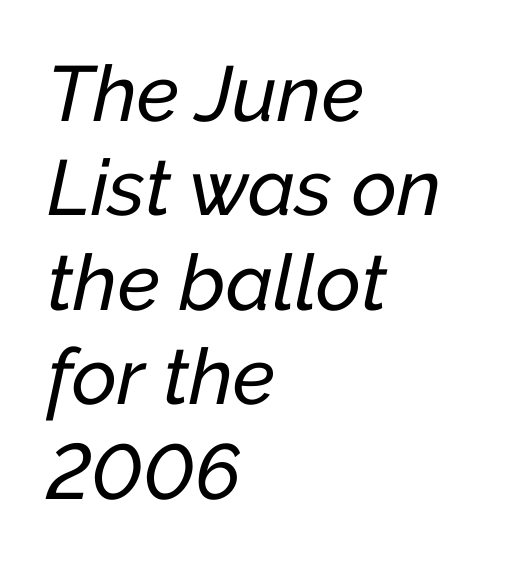
Q: Is the text italic (slanted)? A: Yes, it leans right by about 12 degrees.
Q: Is the text underlined? A: No.
Q: How is the paragraph aligned? A: Left-aligned.
Q: Is the spacing between letters normal or unusually wide? A: Normal.
Q: Width (condensed, normal, or wide)? A: Normal.
Q: Stroke contrast? A: Low.
Q: x-height? A: Medium.
Q: Monospaced? A: No.
